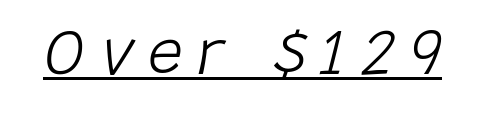
Q: Is the text bold? A: No.
Q: Is the text italic (slanted)? A: Yes, it leans right by about 15 degrees.
Q: Is the text underlined? A: Yes.
Q: Is the spacing between letters normal or unusually wide? A: Unusually wide.
Q: Width (condensed, normal, or wide)? A: Normal.
Q: Stroke contrast? A: Low.
Q: x-height? A: Large.
Q: Monospaced? A: No.
